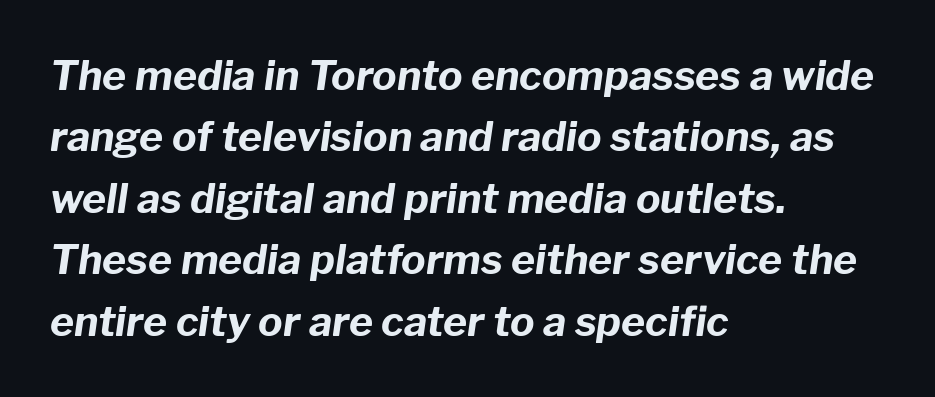
Lines of text with bare space underneath. Teacher's note: observe the even left margin — that is flush-left alignment. Compared with typical body copy, the letter spacing here is the same. The typography opts for an oblique posture over an upright one.
